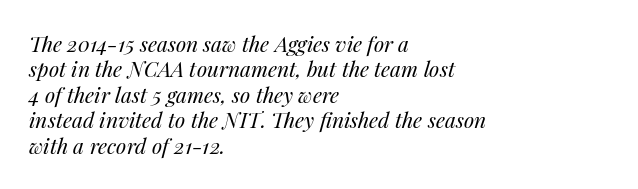
{"italic": "yes", "lean": "right", "slant_degrees": 14, "bold": "no", "underline": "no", "align": "left", "line_spacing_ratio": 1.21, "letter_spacing": "normal", "letter_spacing_em": 0.0, "glyph_px": 21}
